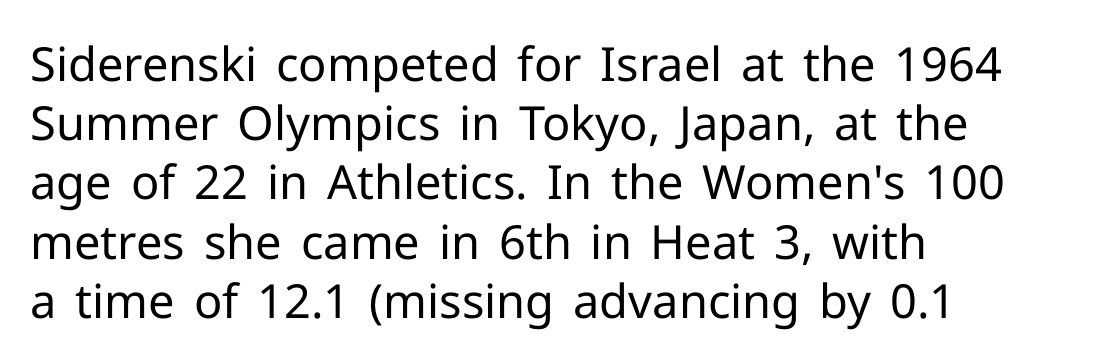
Standard letterfit; no display-style spreading of the glyphs. Type style note: lacks serifs. A quiet, ordinary-to-light weight characterises the typeface. The letters advance in unequal steps, a hallmark of proportional type. Beneath every word, the page is bare.
